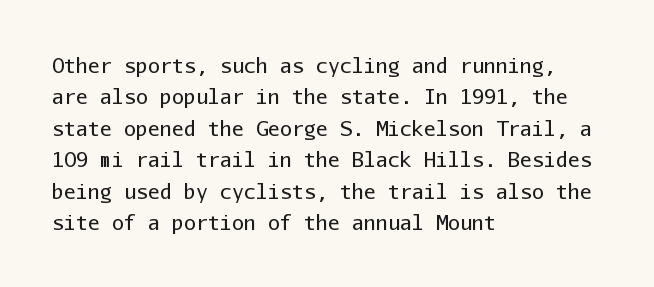
{"italic": "no", "bold": "no", "underline": "no", "align": "left", "line_spacing": "normal", "line_spacing_ratio": 1.57, "letter_spacing": "normal", "letter_spacing_em": 0.0, "glyph_px": 20}
